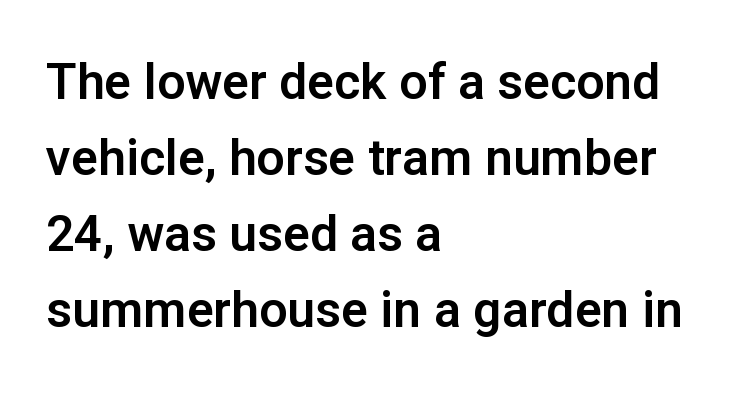
Q: Is the text italic (slanted)? A: No, it is upright.
Q: Is the typeface a serif or a sans-serif typeface? A: Sans-serif.
Q: Is the text underlined? A: No.
Q: How is the paragraph aligned? A: Left-aligned.
Q: Is the spacing between letters normal or unusually wide? A: Normal.
Q: Is the spacing between lines tight, normal or loose? A: Normal.
Q: Width (condensed, normal, or wide)? A: Normal.
Q: Stroke contrast? A: Low.
Q: x-height? A: Medium.
Q: Monospaced? A: No.
